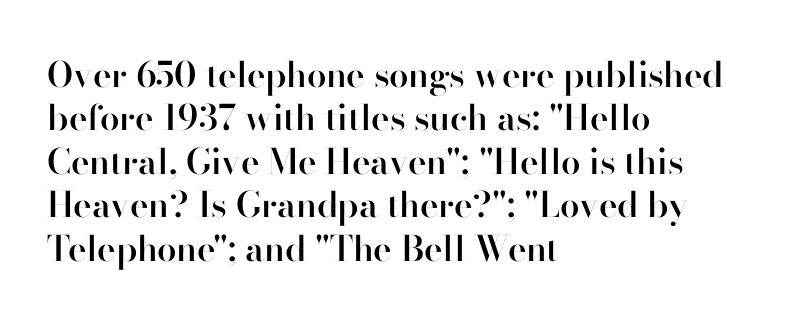
The zone under the glyphs is completely vacant. I'd call this a sans setting — the letters go barefoot. The letters stand upright; this is a roman face. The letters sit at their default tracking, neither squeezed nor spread. A student would call this left alignment; a typographer would say flush left, rag right.
